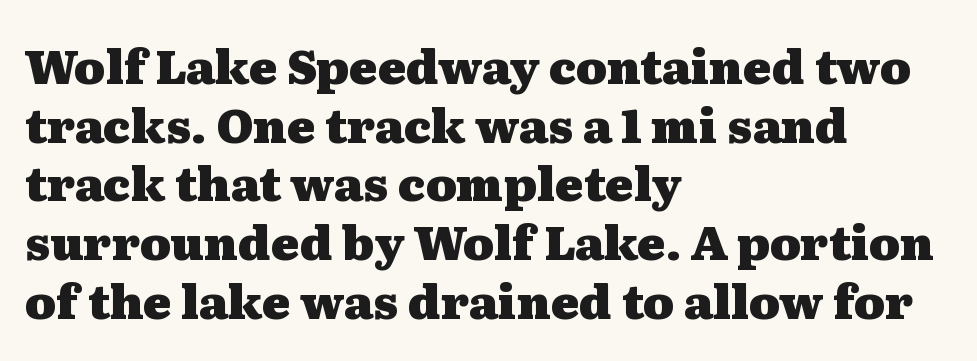
Q: Is the text bold? A: Yes.
Q: Is the text italic (slanted)? A: No, it is upright.
Q: Is the typeface a serif or a sans-serif typeface? A: Serif.
Q: Is the text underlined? A: No.
Q: How is the paragraph aligned? A: Left-aligned.
Q: Is the spacing between letters normal or unusually wide? A: Normal.
Q: Is the spacing between lines tight, normal or loose? A: Normal.
Q: Width (condensed, normal, or wide)? A: Wide.
Q: Stroke contrast? A: Medium.
Q: x-height? A: Medium.
Q: Monospaced? A: No.
